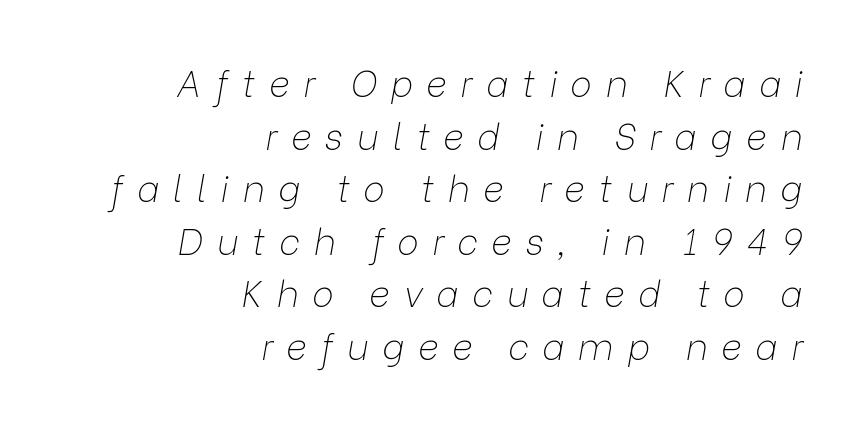
The passage shown has open, widely tracked lettering throughout. Designer's note — italics engaged. These lines are rendered in a variable-pitch font. The rag falls on the left side of this text block. Letters have the restrained weight of plain body copy at most. Vertical spacing — default.
